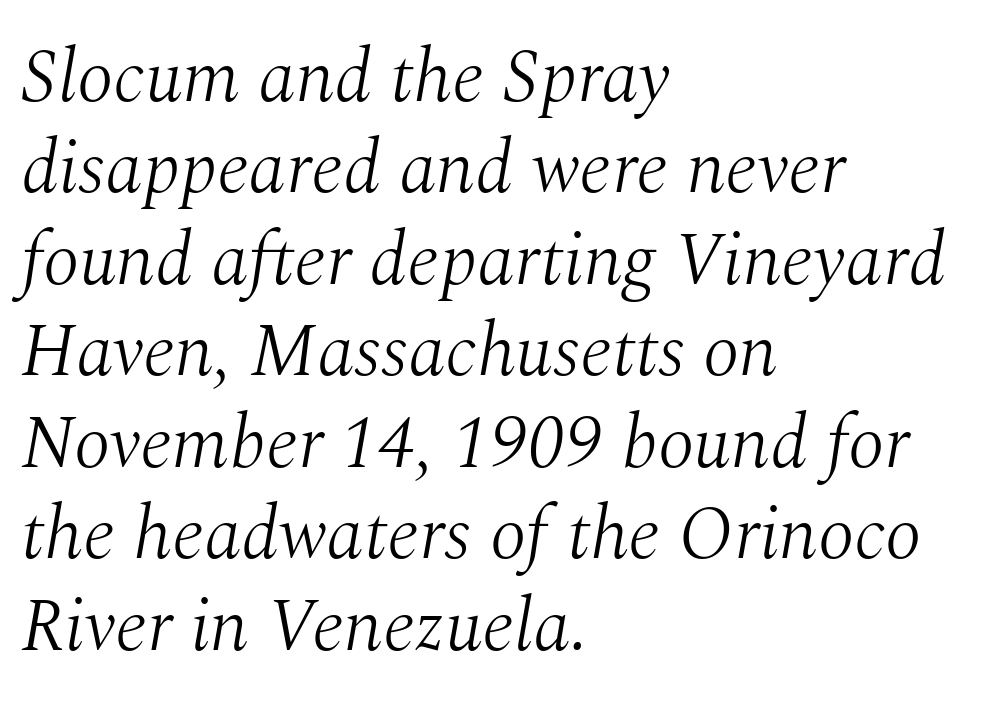
Q: Is the text bold? A: No.
Q: Is the text italic (slanted)? A: Yes, it leans right by about 10 degrees.
Q: Is the typeface a serif or a sans-serif typeface? A: Serif.
Q: Is the text underlined? A: No.
Q: How is the paragraph aligned? A: Left-aligned.
Q: Is the spacing between letters normal or unusually wide? A: Normal.
Q: Width (condensed, normal, or wide)? A: Normal.
Q: Stroke contrast? A: Medium.
Q: x-height? A: Medium.
Q: Monospaced? A: No.
